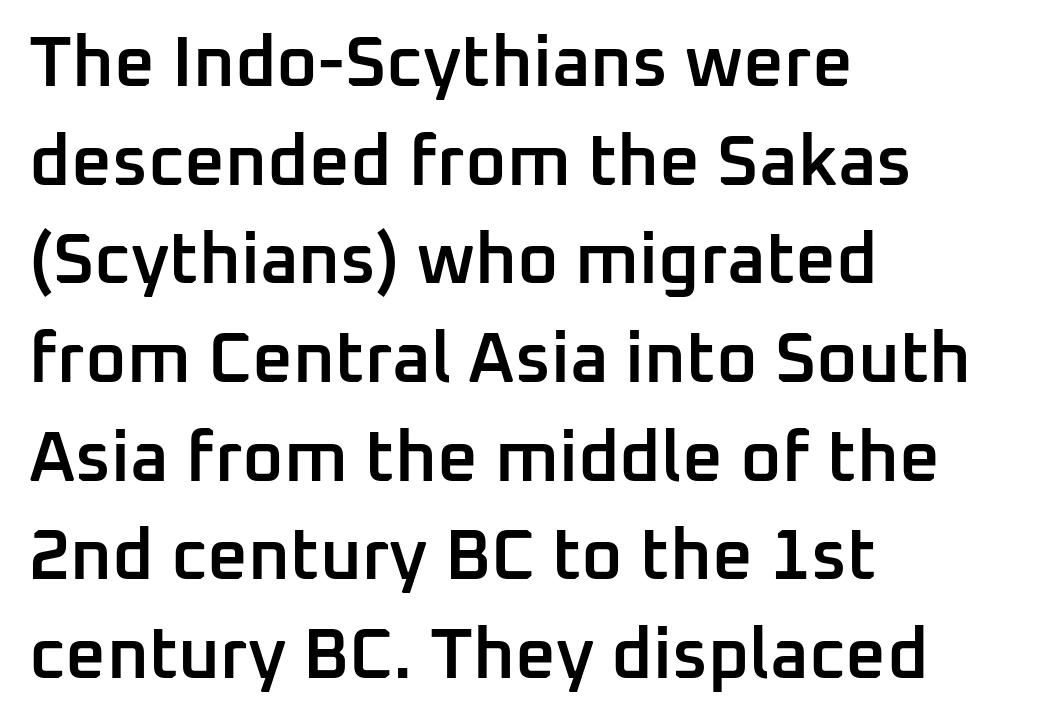
The image shows 71 px semibold sans-serif type, upright; set left-aligned, normal line spacing (1.39x), normal letter spacing, not underlined; low stroke contrast and a medium x-height.
